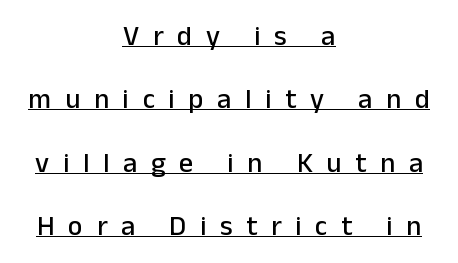
Each letter keeps its own natural width here, so spacing adapts to shape. Quick note: not italic, upright. The letters carry no serifs — their stems end cleanly without finishing strokes. The whitespace from short lines is split evenly between both sides.
